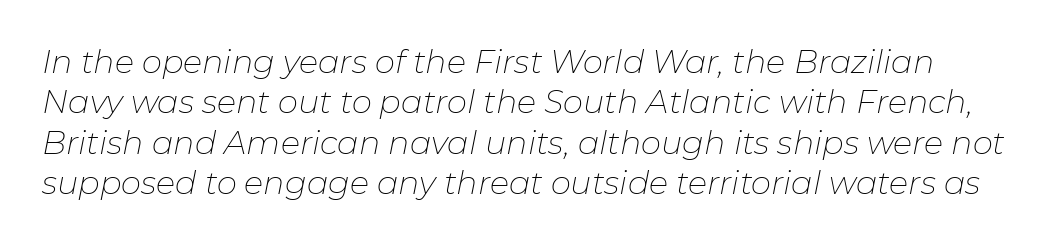
{"italic": "yes", "lean": "right", "slant_degrees": 11, "bold": "no", "weight": "thin", "width": "normal", "stroke_contrast": "low", "x_height": "medium", "monospaced": "no", "underline": "no", "line_spacing": "normal", "line_spacing_ratio": 1.26, "letter_spacing": "normal", "letter_spacing_em": 0.0, "glyph_px": 32}
